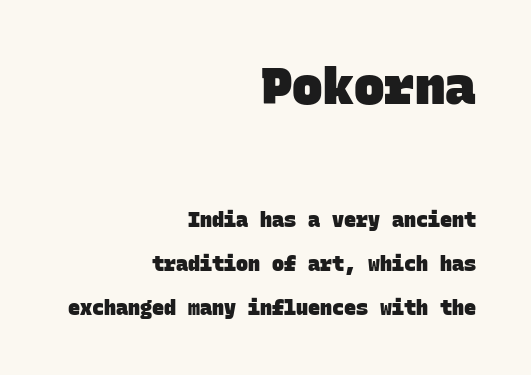
{"serif": "no", "bold": "yes", "weight": "heavy", "width": "normal", "stroke_contrast": "low", "x_height": "large", "monospaced": "yes", "underline": "no", "align": "right", "line_spacing": "loose", "line_spacing_ratio": 2.2, "letter_spacing": "normal", "letter_spacing_em": 0.0, "larger_block": "first", "size_ratio": 2.55, "glyph_px": 51}
